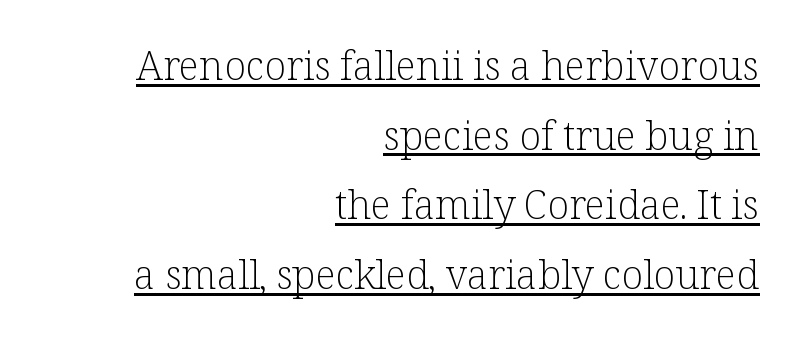
Honestly, the letter spacing is just normal — you wouldn't notice it. Check where the strokes stop: tiny serifs finish them off. No heavy texture on the line: the type isn't bold. The specimen reads as upright at a glance. The lines are quadded right.
